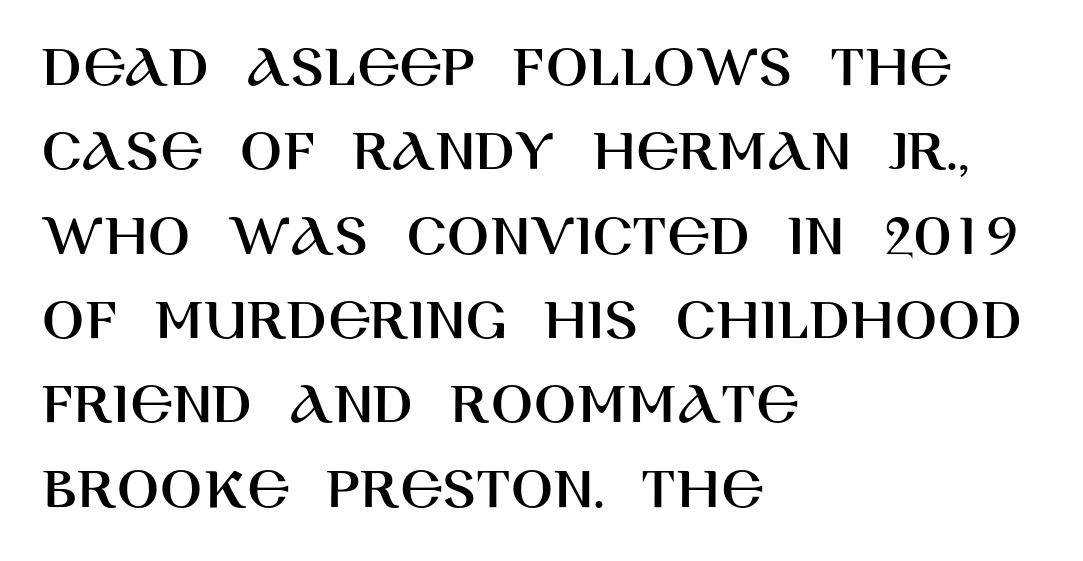
All the whitespace from short lines collects on the right. Quick note: underline off. Examine the stroke ends and you'll find no serifs. Is the letter spacing exaggerated? No — it looks like the ordinary default.
